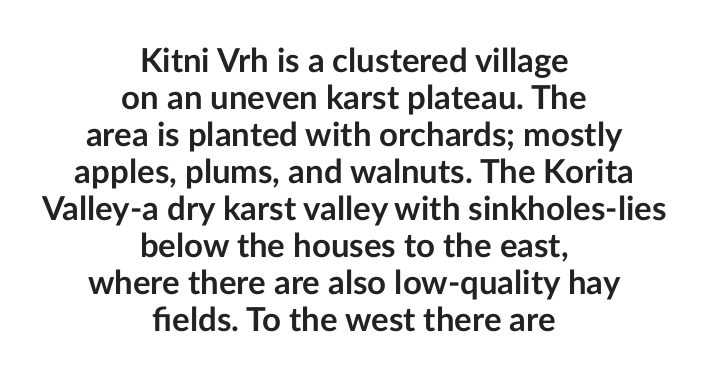
Q: Is the text bold? A: Yes.
Q: Is the text italic (slanted)? A: No, it is upright.
Q: Is the typeface a serif or a sans-serif typeface? A: Sans-serif.
Q: Is the text underlined? A: No.
Q: How is the paragraph aligned? A: Centered.
Q: Is the spacing between letters normal or unusually wide? A: Normal.
Q: Is the spacing between lines tight, normal or loose? A: Tight.
Q: Width (condensed, normal, or wide)? A: Normal.
Q: Stroke contrast? A: Low.
Q: x-height? A: Medium.
Q: Monospaced? A: No.
